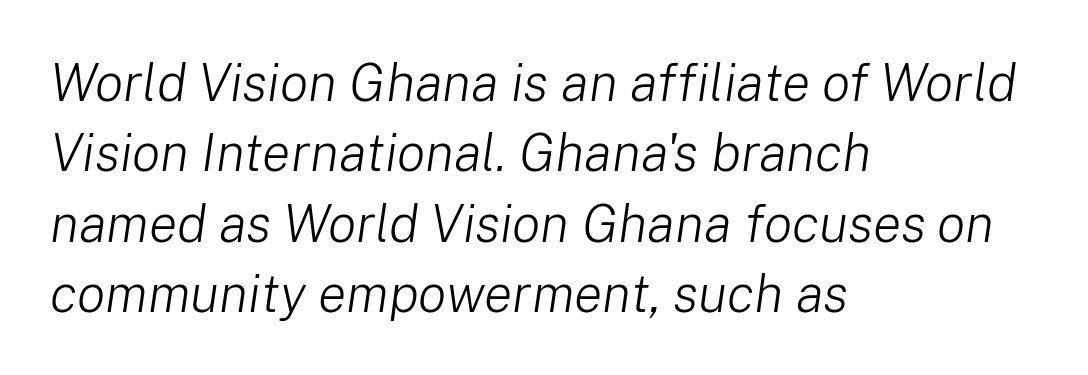
Each new line begins a customary step beneath the previous one. Nobody touched the tracking dial on this one. The paragraph has a hard left edge and a soft right edge. Tall strokes in this sample are angled rather than plumb. Here the designer chose a conventional face with non-uniform glyph widths. Is this a heavy cut? Hardly; it is regular or lighter.
